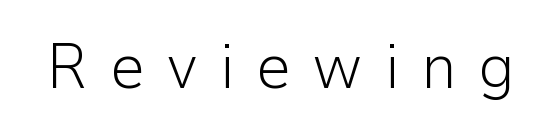
Q: Is the text bold? A: No.
Q: Is the text italic (slanted)? A: No, it is upright.
Q: Is the typeface a serif or a sans-serif typeface? A: Sans-serif.
Q: Is the text underlined? A: No.
Q: Is the spacing between letters normal or unusually wide? A: Unusually wide.
Q: Width (condensed, normal, or wide)? A: Normal.
Q: Stroke contrast? A: Low.
Q: x-height? A: Medium.
Q: Monospaced? A: No.
